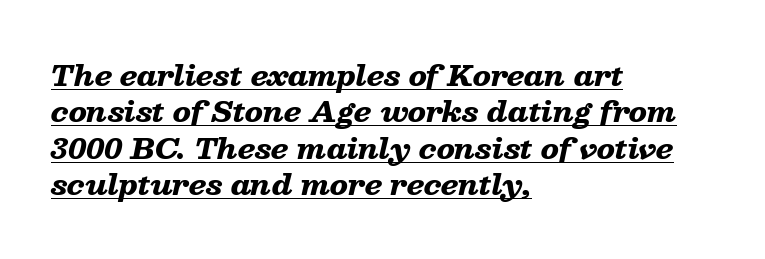
Here the glyphs are tracked normally, forming tight word shapes. This sample has the flowing, uneven cadence of proportional lettering. The letters are slanted; this is an italic face. The lines in this sample share a left origin and differ only in where they stop. This is underlined copy, the kind a proofreader might mark for attention.
